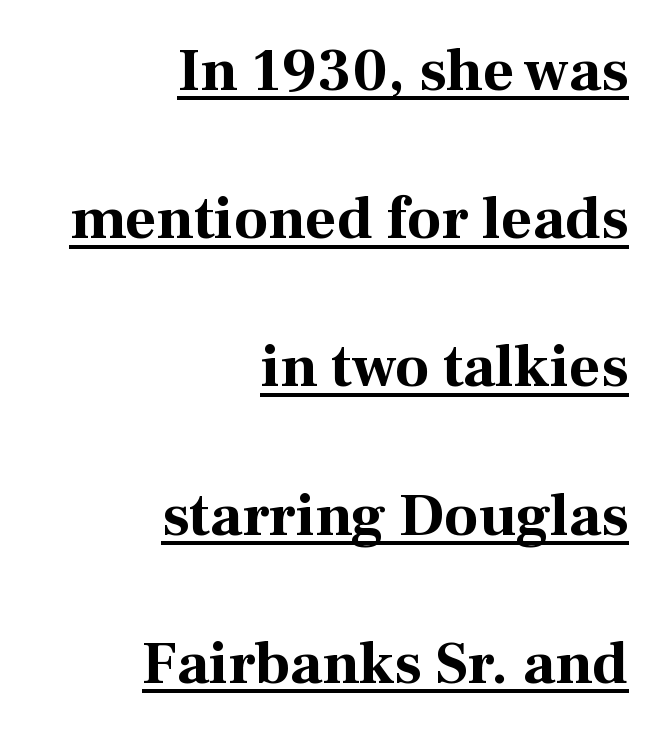
Here the glyphs are tracked normally, forming tight word shapes. The passage shown is typeset with a serif family. This is heavy type, rendered in bold. Caption: lettering with a line underneath. In CSS terms this would be text-align: right. Upright lettering throughout.
